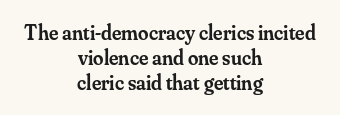
The image shows 21 px text type, upright; set centered, line spacing 1.18x, normal letter spacing, not underlined.
